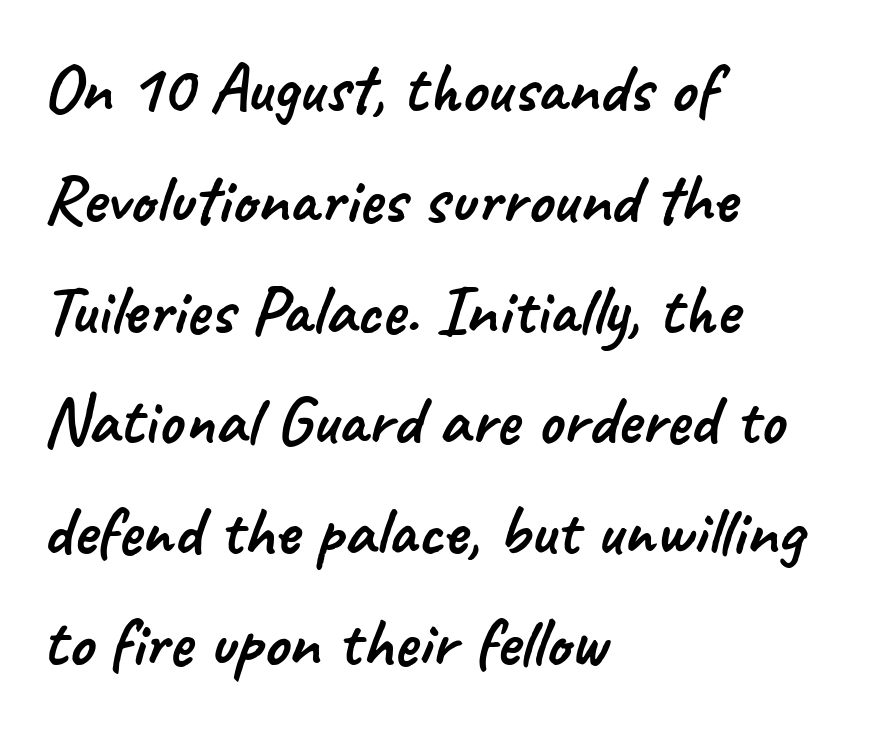
The image shows 71 px sans-serif type; set left-aligned, normal line spacing (1.56x), normal letter spacing, not underlined; low stroke contrast and a small x-height.
